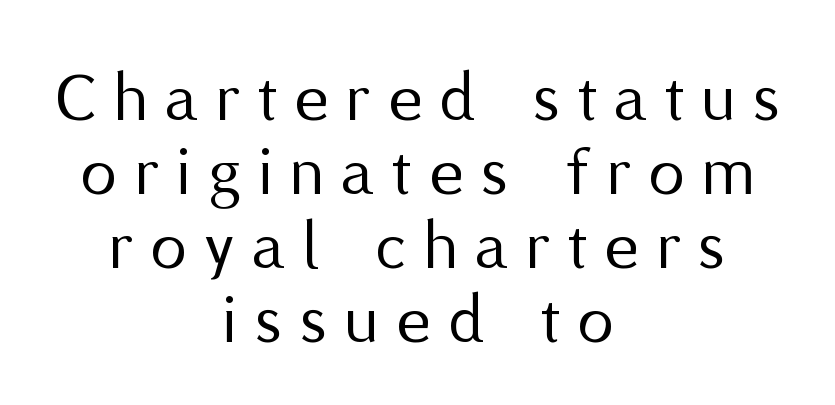
Q: Is the text bold? A: No.
Q: Is the text italic (slanted)? A: No, it is upright.
Q: Is the typeface a serif or a sans-serif typeface? A: Sans-serif.
Q: Is the text underlined? A: No.
Q: How is the paragraph aligned? A: Centered.
Q: Is the spacing between letters normal or unusually wide? A: Unusually wide.
Q: Is the spacing between lines tight, normal or loose? A: Tight.
Q: Width (condensed, normal, or wide)? A: Normal.
Q: Stroke contrast? A: Medium.
Q: x-height? A: Medium.
Q: Monospaced? A: No.
